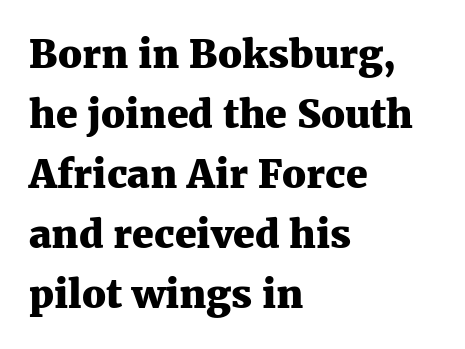
Q: Is the text bold? A: Yes.
Q: Is the text italic (slanted)? A: No, it is upright.
Q: Is the typeface a serif or a sans-serif typeface? A: Serif.
Q: Is the text underlined? A: No.
Q: How is the paragraph aligned? A: Left-aligned.
Q: Is the spacing between letters normal or unusually wide? A: Normal.
Q: Is the spacing between lines tight, normal or loose? A: Normal.
Q: Width (condensed, normal, or wide)? A: Normal.
Q: Stroke contrast? A: Medium.
Q: x-height? A: Medium.
Q: Monospaced? A: No.
